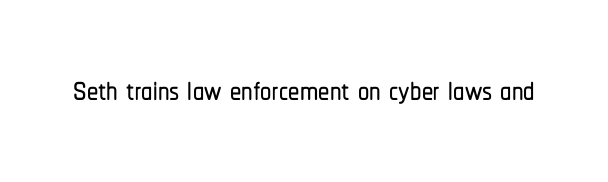
The image shows 45 px condensed sans-serif type, upright; set normal letter spacing, not underlined; low stroke contrast and a medium x-height.
